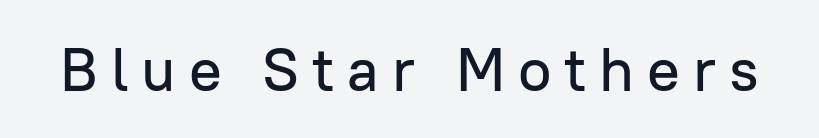
Q: Is the text italic (slanted)? A: No, it is upright.
Q: Is the typeface a serif or a sans-serif typeface? A: Sans-serif.
Q: Is the text underlined? A: No.
Q: Is the spacing between letters normal or unusually wide? A: Unusually wide.
Q: Width (condensed, normal, or wide)? A: Normal.
Q: Stroke contrast? A: Low.
Q: x-height? A: Medium.
Q: Monospaced? A: No.
